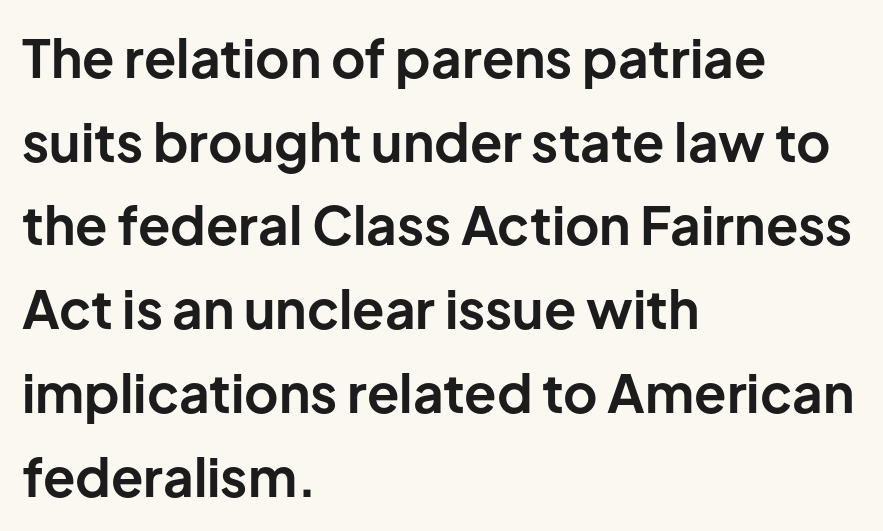
{"serif": "no", "italic": "no", "bold": "yes", "weight": "bold", "width": "normal", "stroke_contrast": "low", "x_height": "medium", "monospaced": "no", "underline": "no", "align": "left", "line_spacing": "normal", "line_spacing_ratio": 1.58, "letter_spacing": "normal", "letter_spacing_em": 0.0, "glyph_px": 53}
